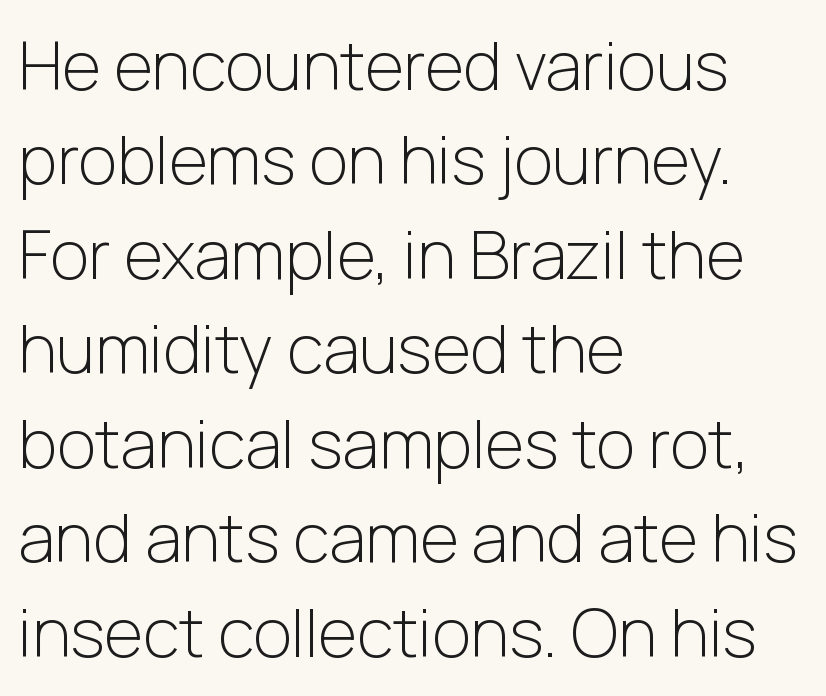
{"serif": "no", "italic": "no", "bold": "no", "weight": "light", "width": "normal", "stroke_contrast": "low", "x_height": "medium", "monospaced": "no", "underline": "no", "align": "left", "line_spacing": "normal", "line_spacing_ratio": 1.41, "letter_spacing": "normal", "letter_spacing_em": 0.0, "glyph_px": 67}
